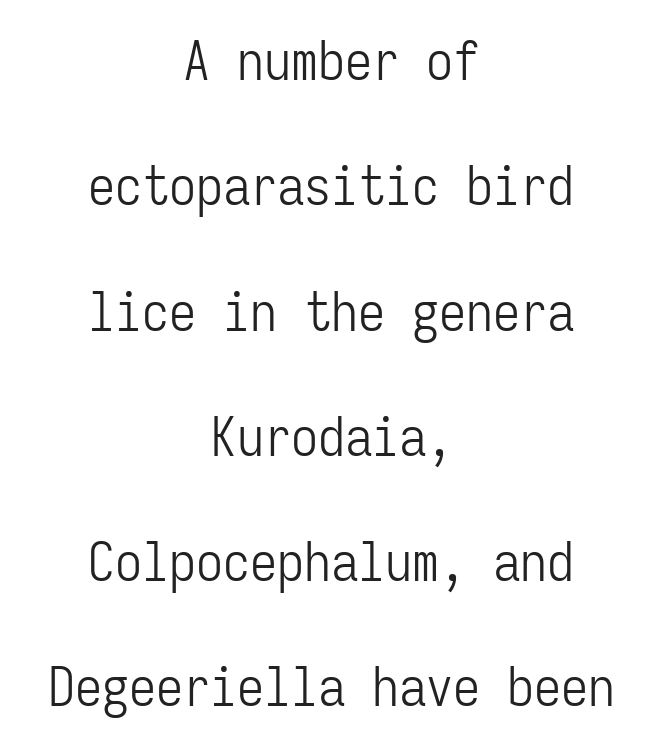
{"serif": "no", "italic": "no", "bold": "no", "weight": "light", "width": "condensed", "stroke_contrast": "low", "x_height": "medium", "monospaced": "yes", "underline": "no", "align": "center", "line_spacing": "loose", "line_spacing_ratio": 2.32, "letter_spacing": "normal", "letter_spacing_em": 0.0, "glyph_px": 54}
